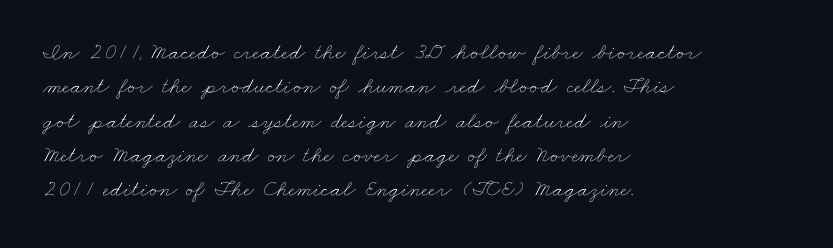
{"bold": "no", "underline": "no", "align": "left", "line_spacing": "normal", "line_spacing_ratio": 1.49, "letter_spacing": "normal", "letter_spacing_em": 0.0, "glyph_px": 23}
